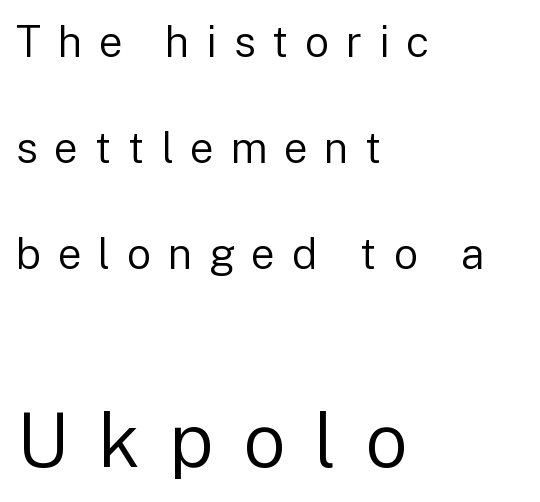
Q: Is the text bold? A: No.
Q: Is the text italic (slanted)? A: No, it is upright.
Q: Is the typeface a serif or a sans-serif typeface? A: Sans-serif.
Q: Is the text underlined? A: No.
Q: How is the paragraph aligned? A: Left-aligned.
Q: Is the spacing between letters normal or unusually wide? A: Unusually wide.
Q: Is the spacing between lines tight, normal or loose? A: Loose.
Q: Which block of text is set in a larger size, the first (top) or the second (bottom)? A: The second (bottom) one.
Q: Width (condensed, normal, or wide)? A: Normal.
Q: Stroke contrast? A: Low.
Q: x-height? A: Medium.
Q: Monospaced? A: No.
